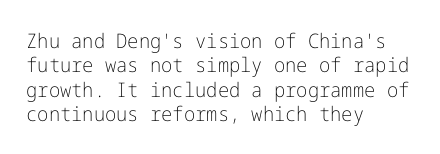
Q: Is the text bold? A: No.
Q: Is the text italic (slanted)? A: No, it is upright.
Q: Is the text underlined? A: No.
Q: How is the paragraph aligned? A: Left-aligned.
Q: Is the spacing between letters normal or unusually wide? A: Normal.
